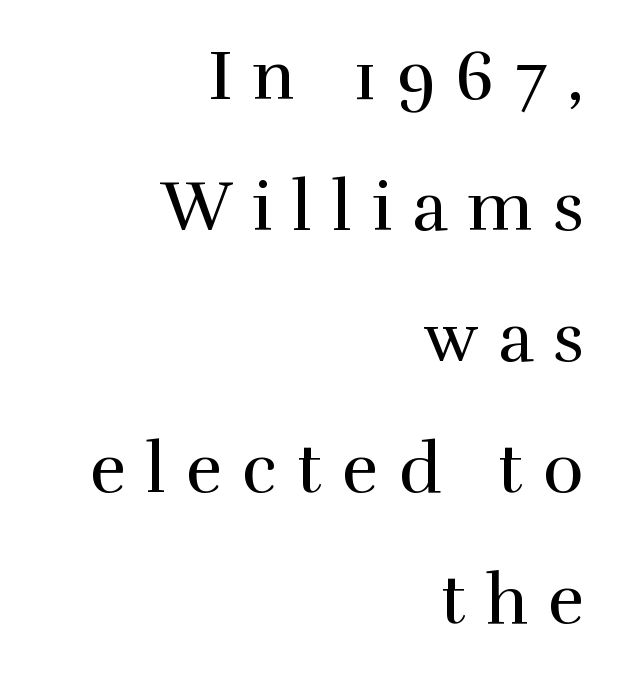
Q: Is the text bold? A: No.
Q: Is the text italic (slanted)? A: No, it is upright.
Q: Is the typeface a serif or a sans-serif typeface? A: Serif.
Q: Is the text underlined? A: No.
Q: How is the paragraph aligned? A: Right-aligned.
Q: Is the spacing between letters normal or unusually wide? A: Unusually wide.
Q: Is the spacing between lines tight, normal or loose? A: Loose.
Q: Width (condensed, normal, or wide)? A: Normal.
Q: x-height? A: Medium.
Q: Monospaced? A: No.
